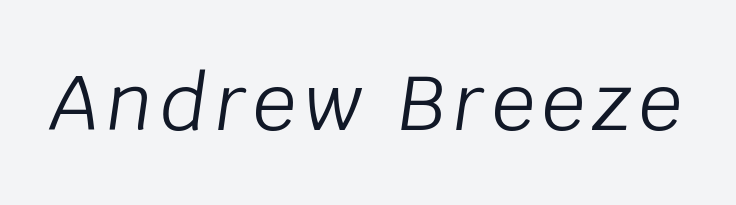
The face used here has a pronounced slope to its letters. The strokes carry an ordinary text weight at most. These lines are rendered in a variable-pitch font. Lines of text with bare space underneath.
